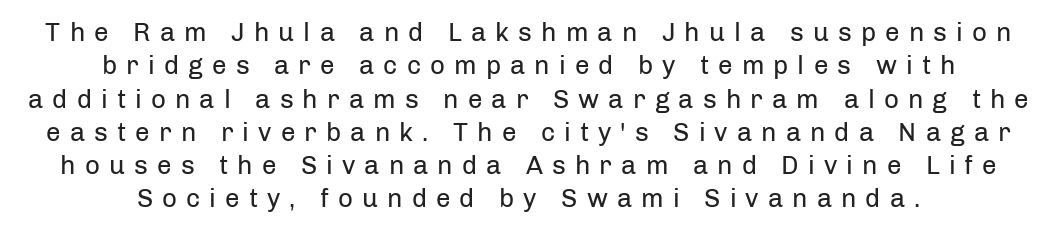
The image shows 26 px text type, upright; set centered, normal line spacing (1.28x), unusually wide letter spacing (+0.35 em), not underlined.
